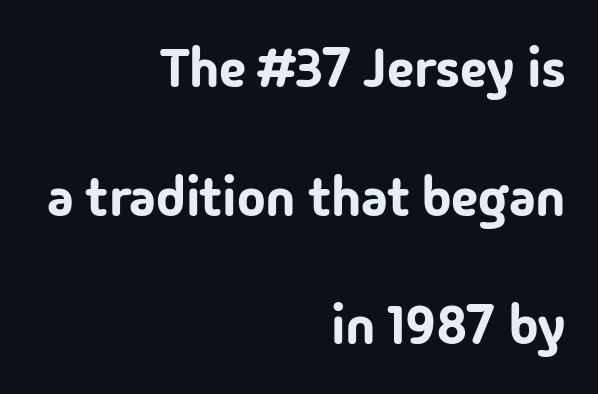
{"serif": "no", "italic": "no", "width": "normal", "stroke_contrast": "low", "x_height": "medium", "monospaced": "no", "underline": "no", "align": "right", "line_spacing": "loose", "line_spacing_ratio": 2.38, "letter_spacing": "normal", "letter_spacing_em": 0.0, "glyph_px": 54}
